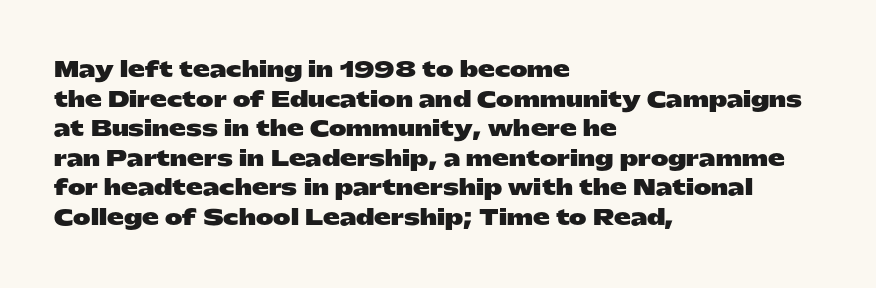
The vertical gap from one line to the next is medium. Beneath every word, the page is bare. Nothing unusual about the tracking: characters are spaced as the font intends. Its strokes are broad and dark, the hallmark of bold type. This sample uses an upright cut, with every glyph sitting square on the baseline. If you drew a ruler down the left edge, every line would touch it.
